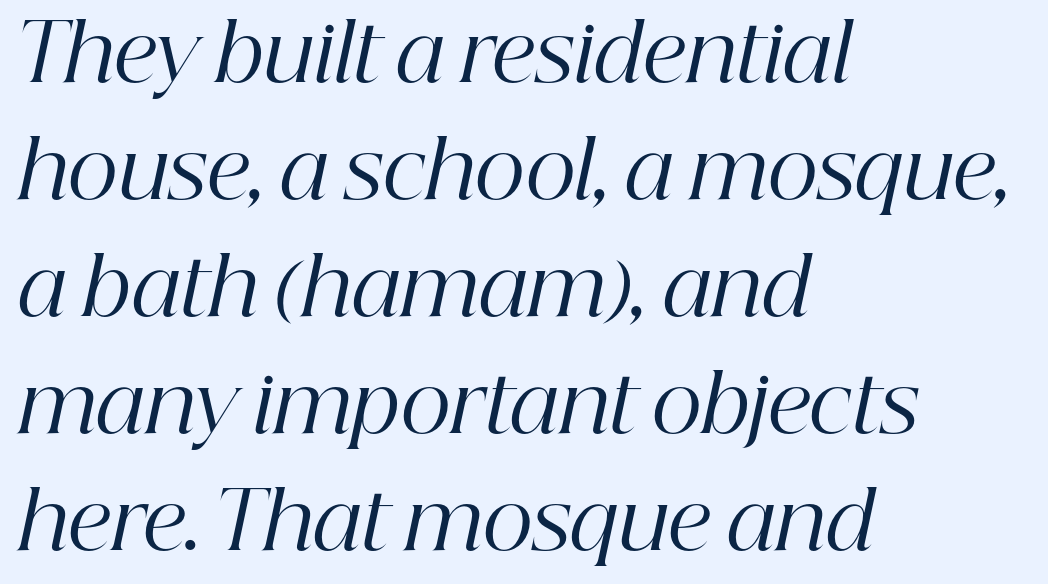
The image shows 79 px regular-weight serif type, italic (leaning right); set left-aligned, normal line spacing (1.48x), normal letter spacing, not underlined; high stroke contrast and a medium x-height.
